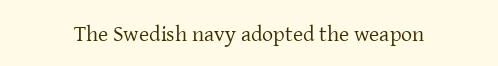
The space directly below the letters is spotless. Quick note: not italic, upright. The line texture is even and compact thanks to regular tracking. These glyphs show unthickened strokes, regular width or finer.
